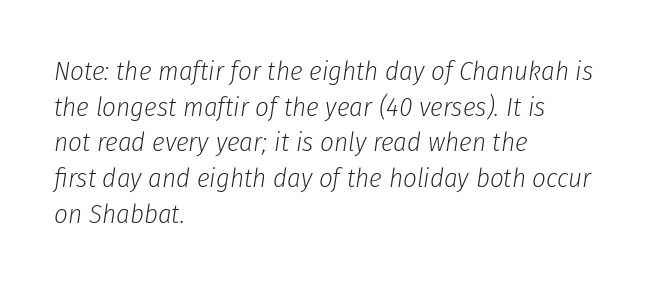
The image shows 27 px text type, italic (leaning right); set left-aligned, normal line spacing (1.32x), normal letter spacing, not underlined.
